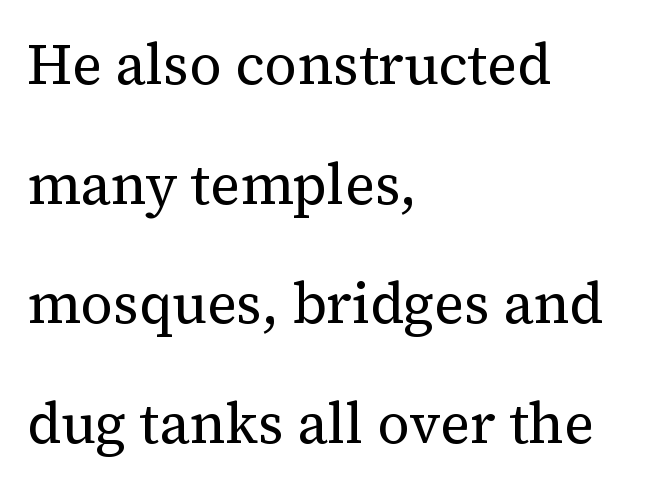
{"serif": "yes", "italic": "no", "bold": "no", "weight": "regular", "width": "normal", "stroke_contrast": "medium", "x_height": "medium", "monospaced": "no", "underline": "no", "align": "left", "line_spacing": "loose", "line_spacing_ratio": 2.1, "letter_spacing": "normal", "letter_spacing_em": 0.0, "glyph_px": 57}
